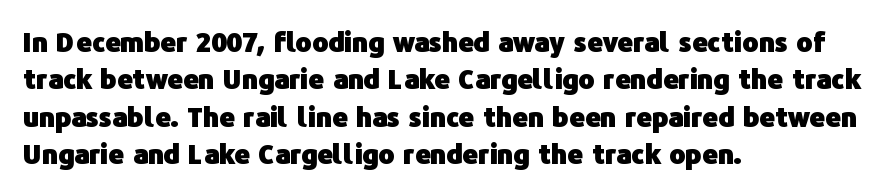
{"italic": "no", "bold": "yes", "underline": "no", "align": "left", "line_spacing": "normal", "line_spacing_ratio": 1.38, "letter_spacing": "normal", "letter_spacing_em": 0.0, "glyph_px": 27}
